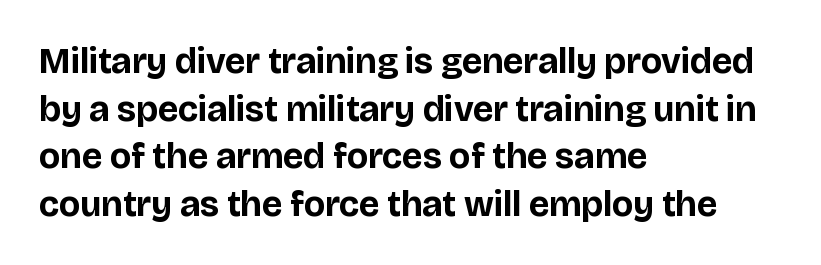
The image shows 36 px bold sans-serif type, upright; set left-aligned, normal line spacing (1.32x), normal letter spacing, not underlined; low stroke contrast and a large x-height.
